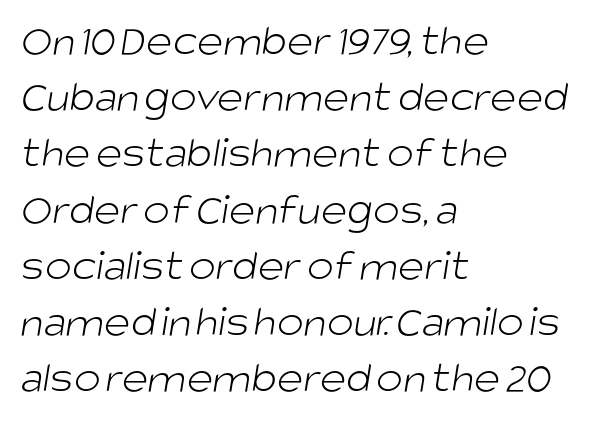
The image shows 45 px light sans-serif type; set left-aligned, normal line spacing (1.25x), normal letter spacing, not underlined; low stroke contrast and a large x-height.
